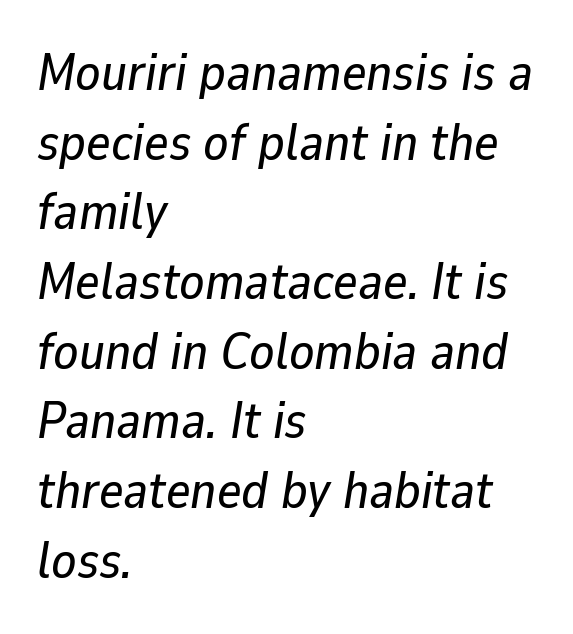
Q: Is the text italic (slanted)? A: Yes, it leans right by about 9 degrees.
Q: Is the text underlined? A: No.
Q: How is the paragraph aligned? A: Left-aligned.
Q: Is the spacing between letters normal or unusually wide? A: Normal.
Q: Is the spacing between lines tight, normal or loose? A: Normal.
Q: Width (condensed, normal, or wide)? A: Normal.
Q: Stroke contrast? A: Low.
Q: x-height? A: Medium.
Q: Monospaced? A: No.
